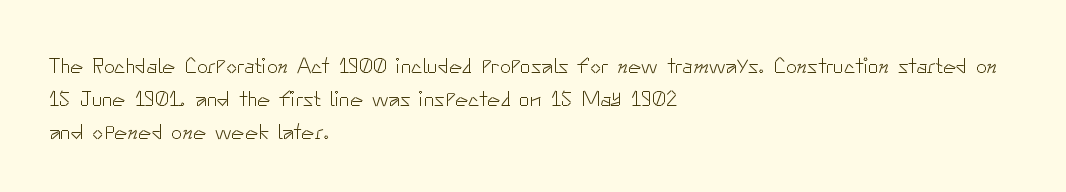
Q: Is the text bold? A: No.
Q: Is the text italic (slanted)? A: No, it is upright.
Q: Is the text underlined? A: No.
Q: How is the paragraph aligned? A: Left-aligned.
Q: Is the spacing between letters normal or unusually wide? A: Normal.
Q: Is the spacing between lines tight, normal or loose? A: Normal.
